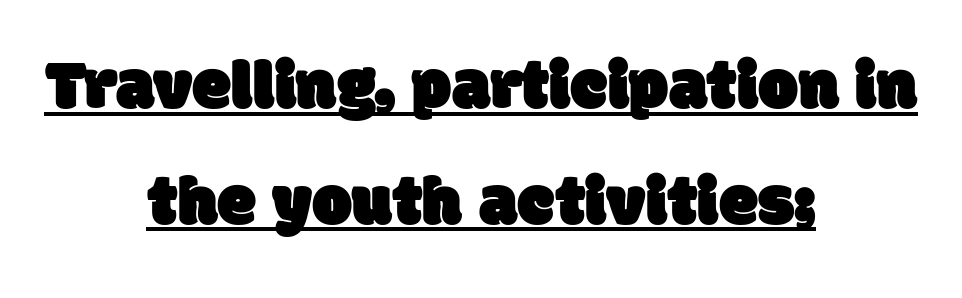
Q: Is the typeface a serif or a sans-serif typeface? A: Sans-serif.
Q: Is the text underlined? A: Yes.
Q: How is the paragraph aligned? A: Centered.
Q: Is the spacing between letters normal or unusually wide? A: Normal.
Q: Is the spacing between lines tight, normal or loose? A: Normal.
Q: Width (condensed, normal, or wide)? A: Normal.
Q: Stroke contrast? A: Low.
Q: x-height? A: Large.
Q: Monospaced? A: No.
